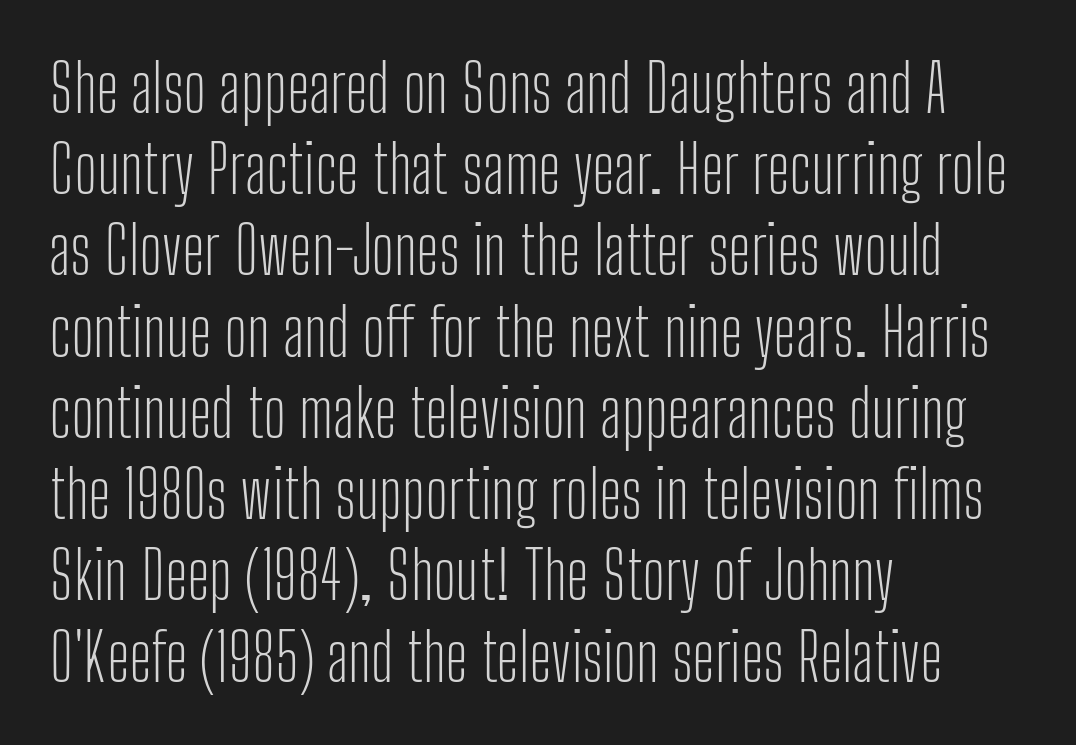
Reading down the column, the eye jumps a familiar distance to each next line. This sample is left-justified, so line endings fall wherever the words run out. A typesetter would call this zero additional tracking. Is this a heavy cut? Hardly; it is regular or lighter.
